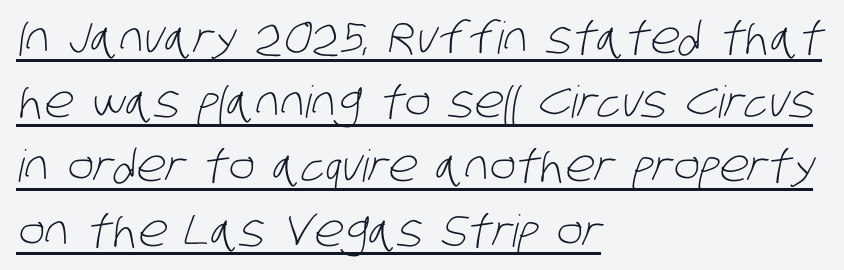
{"serif": "no", "bold": "no", "weight": "light", "width": "condensed", "stroke_contrast": "low", "x_height": "large", "monospaced": "no", "underline": "yes", "align": "left", "line_spacing": "normal", "line_spacing_ratio": 1.46, "letter_spacing": "normal", "letter_spacing_em": 0.0, "glyph_px": 44}
